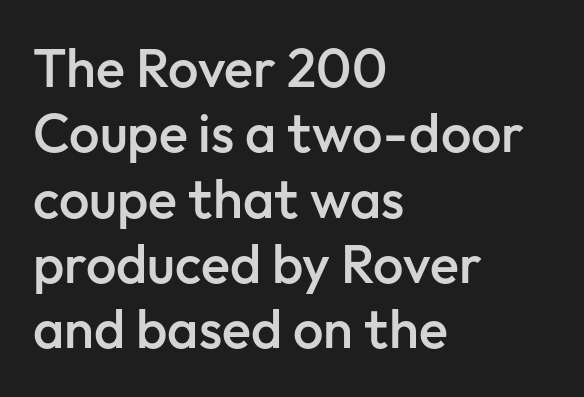
{"serif": "no", "italic": "no", "bold": "semi", "weight": "semibold", "width": "normal", "stroke_contrast": "low", "x_height": "medium", "monospaced": "no", "underline": "no", "align": "left", "line_spacing_ratio": 1.21, "letter_spacing": "normal", "letter_spacing_em": 0.0, "glyph_px": 54}
